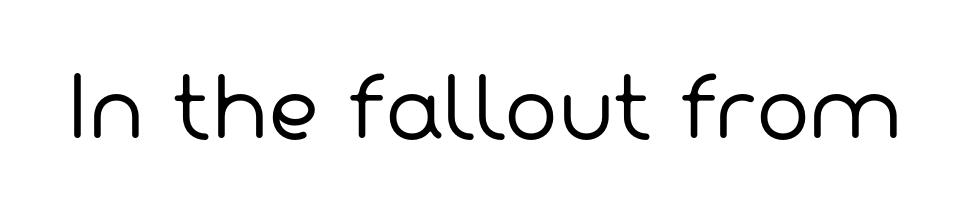
Each stroke keeps to a modest, everyday thickness or less. These lines are rendered in a variable-pitch font. A bare baseline throughout the passage. Look at the tracking — it's just the regular setting, nothing added. Observe the absence of serifs on each vertical stroke in this sample.
